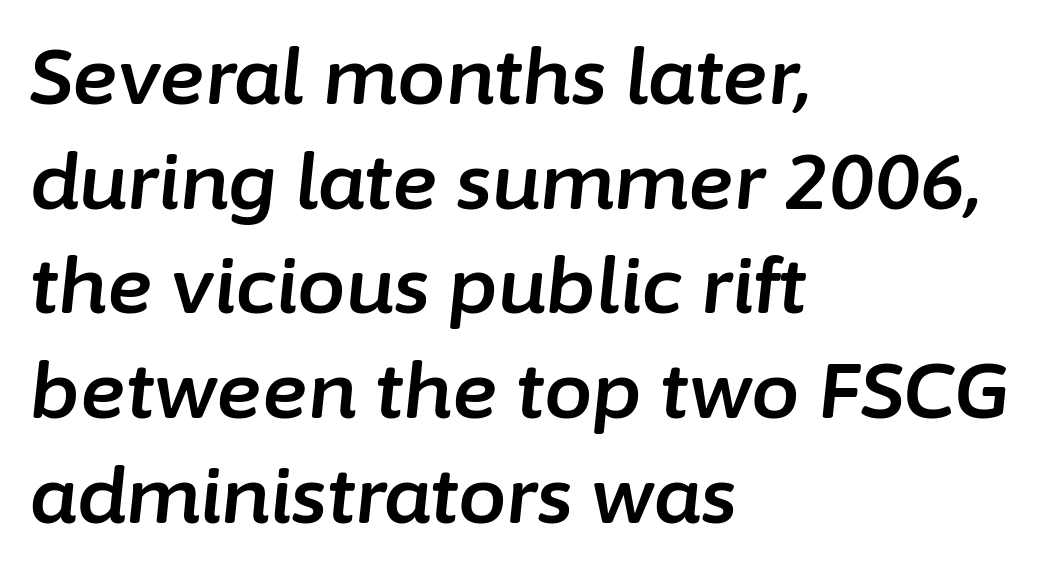
Q: Is the text italic (slanted)? A: Yes, it leans right by about 6 degrees.
Q: Is the text underlined? A: No.
Q: How is the paragraph aligned? A: Left-aligned.
Q: Is the spacing between letters normal or unusually wide? A: Normal.
Q: Is the spacing between lines tight, normal or loose? A: Normal.
Q: Width (condensed, normal, or wide)? A: Normal.
Q: Stroke contrast? A: Low.
Q: x-height? A: Medium.
Q: Monospaced? A: No.
